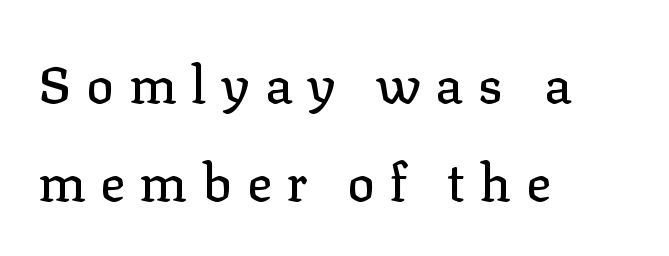
The image shows 52 px serif type, upright; set left-aligned, line spacing 1.88x, unusually wide letter spacing (+0.28 em), not underlined; low stroke contrast and a medium x-height.
